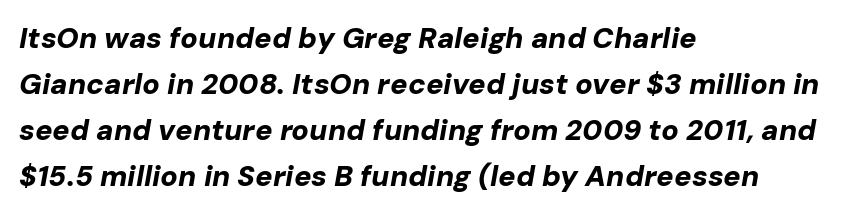
{"italic": "yes", "lean": "right", "slant_degrees": 10, "bold": "yes", "weight": "bold", "width": "normal", "stroke_contrast": "low", "x_height": "medium", "monospaced": "no", "underline": "no", "align": "left", "line_spacing": "normal", "line_spacing_ratio": 1.59, "letter_spacing": "normal", "letter_spacing_em": 0.0, "glyph_px": 29}
